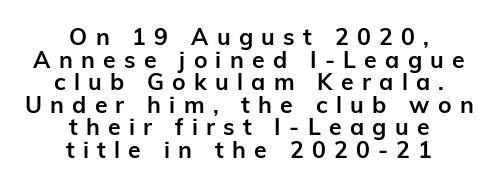
The image shows 23 px bold type, upright; set centered, tight line spacing (0.98x), unusually wide letter spacing (+0.36 em), not underlined.
